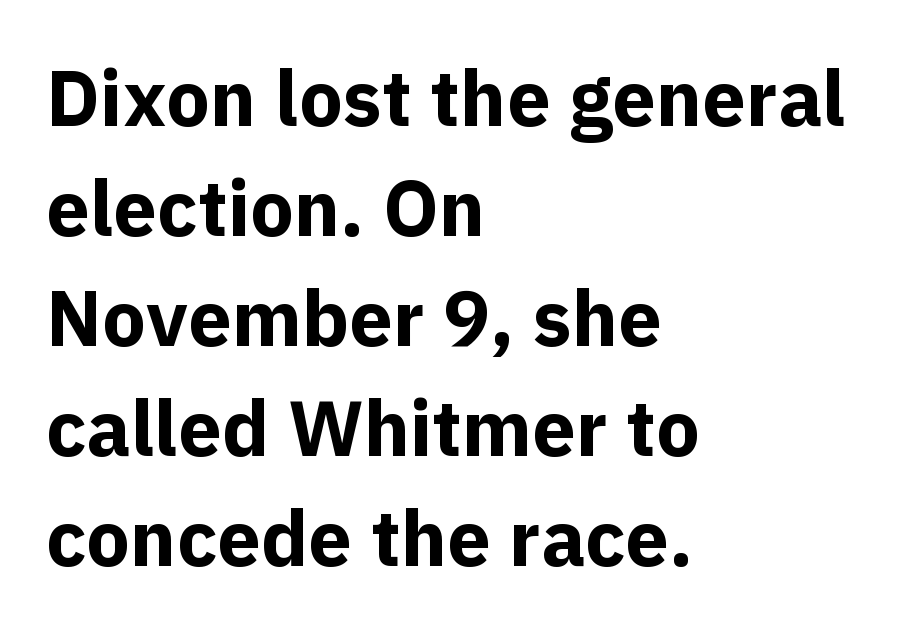
Q: Is the text bold? A: Yes.
Q: Is the text italic (slanted)? A: No, it is upright.
Q: Is the typeface a serif or a sans-serif typeface? A: Sans-serif.
Q: Is the text underlined? A: No.
Q: How is the paragraph aligned? A: Left-aligned.
Q: Is the spacing between letters normal or unusually wide? A: Normal.
Q: Is the spacing between lines tight, normal or loose? A: Normal.
Q: Width (condensed, normal, or wide)? A: Normal.
Q: x-height? A: Medium.
Q: Monospaced? A: No.
